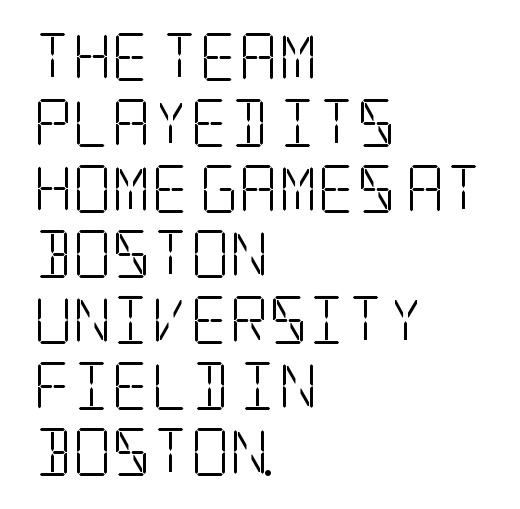
The image shows 48 px light, condensed serif type, upright; set left-aligned, normal line spacing (1.37x), normal letter spacing, not underlined; low stroke contrast and a large x-height.
